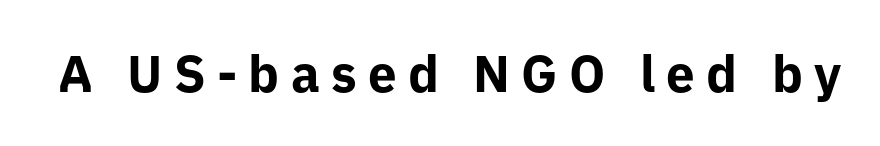
The image shows 51 px bold sans-serif type, upright; set unusually wide letter spacing (+0.22 em), not underlined; low stroke contrast and a medium x-height.
